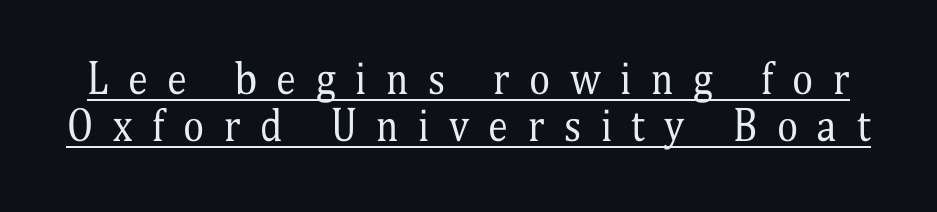
The image shows 40 px regular-weight, condensed serif type, upright; set line spacing 1.18x, unusually wide letter spacing (+0.49 em), underlined; medium stroke contrast and a medium x-height.
